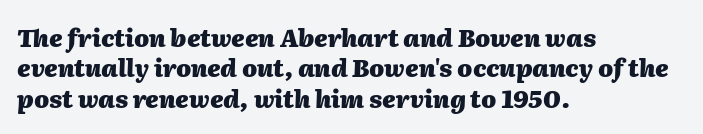
Q: Is the text bold? A: Yes.
Q: Is the text italic (slanted)? A: Yes, it leans right by about 2 degrees.
Q: Is the text underlined? A: No.
Q: How is the paragraph aligned? A: Left-aligned.
Q: Is the spacing between letters normal or unusually wide? A: Normal.
Q: Is the spacing between lines tight, normal or loose? A: Normal.
